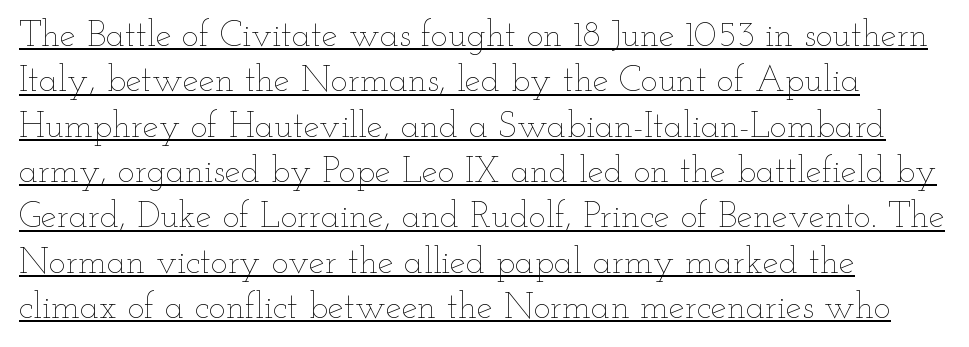
{"italic": "no", "bold": "no", "weight": "thin", "width": "wide", "stroke_contrast": "low", "x_height": "small", "monospaced": "no", "underline": "yes", "align": "left", "line_spacing": "normal", "line_spacing_ratio": 1.26, "letter_spacing": "normal", "letter_spacing_em": 0.0, "glyph_px": 36}
